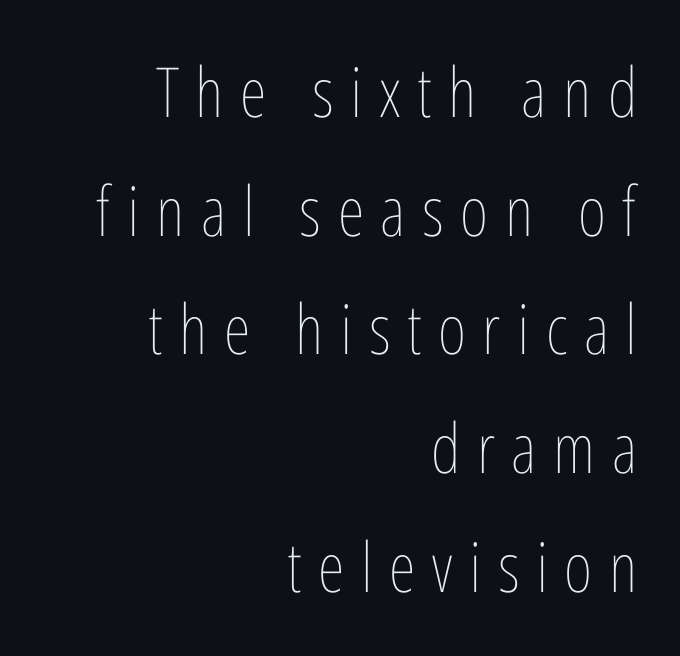
Q: Is the text bold? A: No.
Q: Is the text italic (slanted)? A: No, it is upright.
Q: Is the text underlined? A: No.
Q: How is the paragraph aligned? A: Right-aligned.
Q: Is the spacing between letters normal or unusually wide? A: Unusually wide.
Q: Width (condensed, normal, or wide)? A: Condensed.
Q: Stroke contrast? A: Low.
Q: x-height? A: Medium.
Q: Monospaced? A: No.
